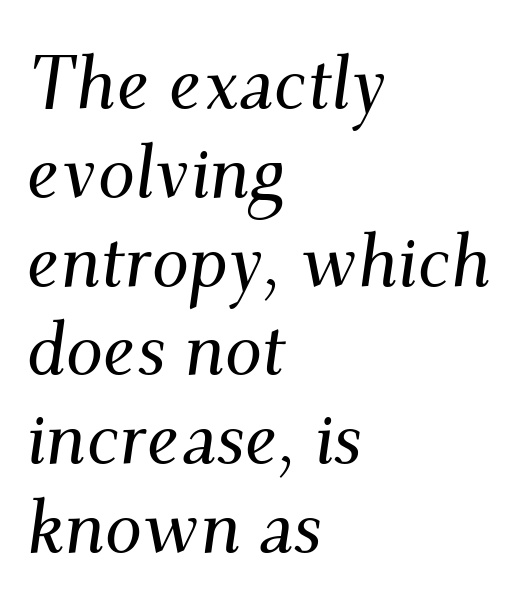
The passage shown is typed in a proportional face where columns would drift. The baseline area is clear. Observe the serifs anchoring each vertical stroke in this sample. Teacher's note: observe the even left margin — that is flush-left alignment.
